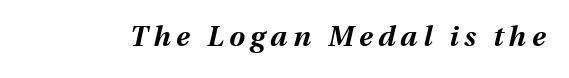
{"italic": "yes", "lean": "right", "slant_degrees": 13, "bold": "yes", "weight": "bold", "width": "normal", "stroke_contrast": "medium", "x_height": "medium", "monospaced": "no", "underline": "no", "letter_spacing": "wide", "letter_spacing_em": 0.2, "glyph_px": 28}
